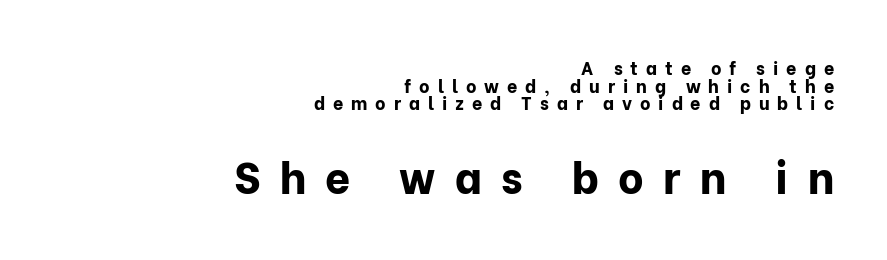
The image shows 44 px bold sans-serif type, upright; set right-aligned, tight line spacing (0.98x), unusually wide letter spacing (+0.44 em), not underlined; the second (bottom) block is 2.44x larger; low stroke contrast and a medium x-height.
